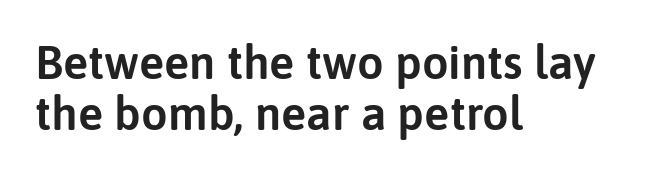
Q: Is the text italic (slanted)? A: No, it is upright.
Q: Is the typeface a serif or a sans-serif typeface? A: Sans-serif.
Q: Is the text underlined? A: No.
Q: How is the paragraph aligned? A: Left-aligned.
Q: Is the spacing between letters normal or unusually wide? A: Normal.
Q: Is the spacing between lines tight, normal or loose? A: Tight.
Q: Width (condensed, normal, or wide)? A: Normal.
Q: Stroke contrast? A: Low.
Q: x-height? A: Medium.
Q: Monospaced? A: No.
